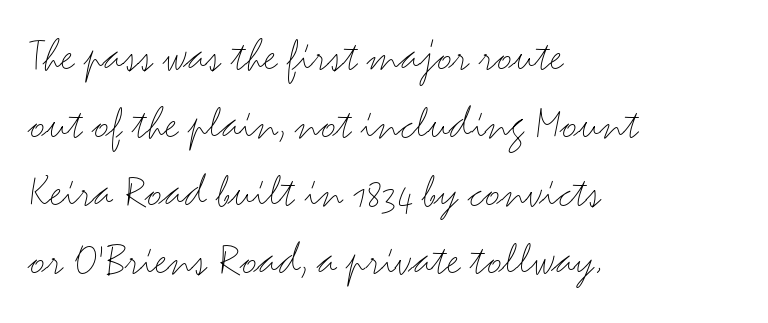
Look at the bottom of the vertical strokes: they stop flat, with no serifs. No word sits above an underline. Each new line begins a customary step beneath the previous one. Is this a fixed-width face? No — the glyphs have proportional, varying widths. The strokes carry an ordinary text weight at most.
